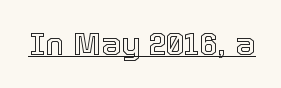
{"italic": "no", "width": "normal", "x_height": "medium", "monospaced": "no", "underline": "yes", "letter_spacing": "normal", "letter_spacing_em": 0.0, "glyph_px": 32}
